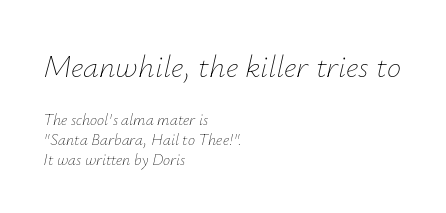
Q: Is the text bold? A: No.
Q: Is the text italic (slanted)? A: Yes, it leans right by about 12 degrees.
Q: Is the text underlined? A: No.
Q: How is the paragraph aligned? A: Left-aligned.
Q: Is the spacing between letters normal or unusually wide? A: Normal.
Q: Which block of text is set in a larger size, the first (top) or the second (bottom)? A: The first (top) one.
Q: Width (condensed, normal, or wide)? A: Normal.
Q: Stroke contrast? A: Low.
Q: x-height? A: Small.
Q: Monospaced? A: No.
